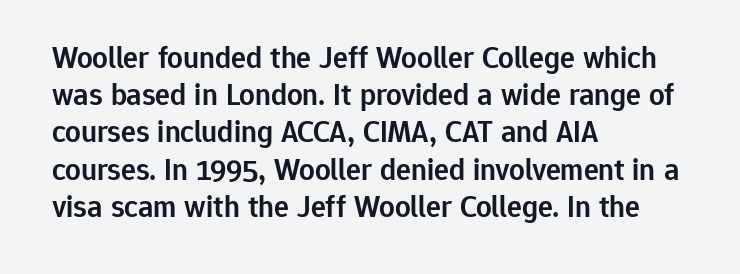
Q: Is the text bold? A: Semi-bold.
Q: Is the text italic (slanted)? A: No, it is upright.
Q: Is the typeface a serif or a sans-serif typeface? A: Sans-serif.
Q: Is the text underlined? A: No.
Q: How is the paragraph aligned? A: Left-aligned.
Q: Is the spacing between letters normal or unusually wide? A: Normal.
Q: Width (condensed, normal, or wide)? A: Normal.
Q: Stroke contrast? A: Low.
Q: x-height? A: Medium.
Q: Monospaced? A: No.
